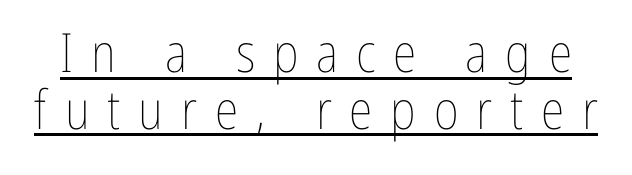
Notice how descenders almost collide with the ascenders below — that's tight leading. Is the letter spacing exaggerated? Yes — the characters are pushed far apart. The weight tops out at a normal text grade. The typesetter has applied underlining to the passage shown. Looks like regular typesetting: each glyph gets only the width it needs.
